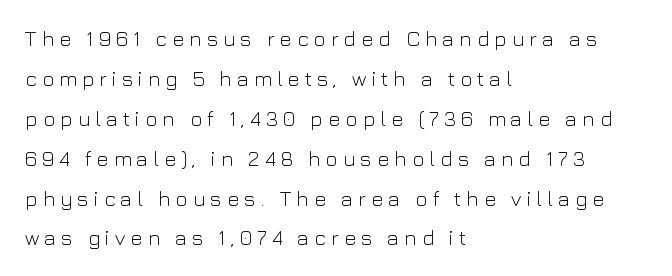
Q: Is the text bold? A: No.
Q: Is the text italic (slanted)? A: No, it is upright.
Q: Is the text underlined? A: No.
Q: How is the paragraph aligned? A: Left-aligned.
Q: Is the spacing between letters normal or unusually wide? A: Unusually wide.
Q: Is the spacing between lines tight, normal or loose? A: Loose.
